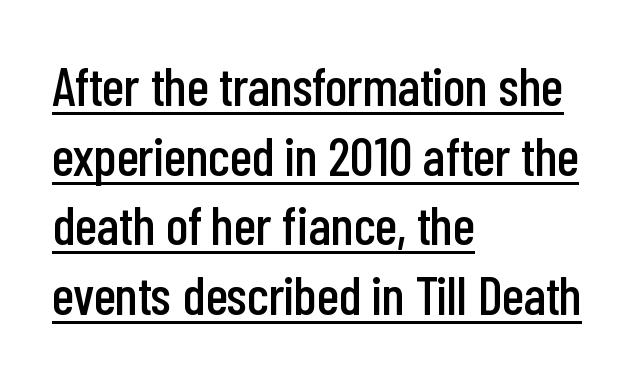
{"serif": "no", "italic": "no", "width": "condensed", "stroke_contrast": "low", "x_height": "medium", "monospaced": "no", "underline": "yes", "align": "left", "line_spacing": "normal", "line_spacing_ratio": 1.29, "letter_spacing": "normal", "letter_spacing_em": 0.0, "glyph_px": 54}
